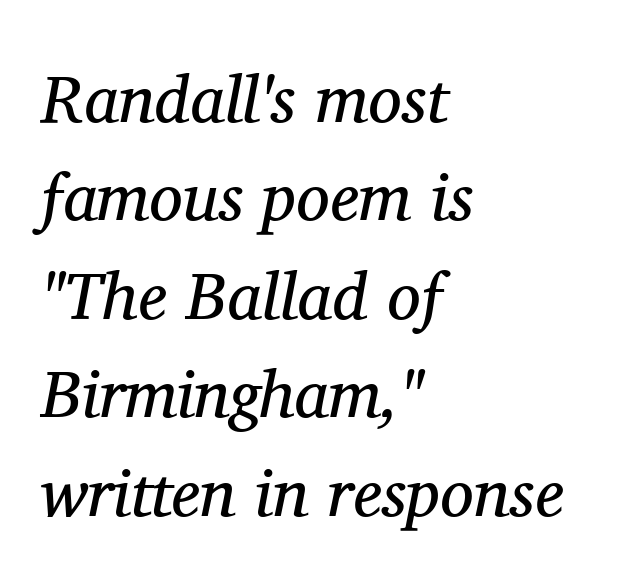
{"serif": "yes", "italic": "yes", "lean": "right", "slant_degrees": 11, "bold": "no", "weight": "regular", "width": "normal", "stroke_contrast": "medium", "x_height": "medium", "monospaced": "no", "underline": "no", "align": "left", "line_spacing": "normal", "line_spacing_ratio": 1.47, "letter_spacing": "normal", "letter_spacing_em": 0.0, "glyph_px": 67}
